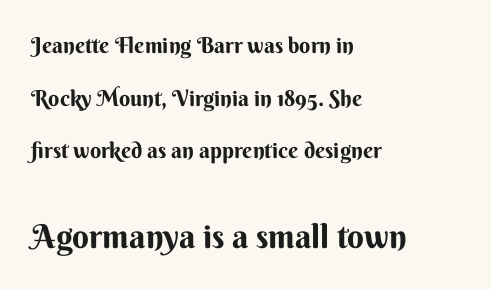
Q: Is the text bold? A: Yes.
Q: Is the text italic (slanted)? A: No, it is upright.
Q: Is the typeface a serif or a sans-serif typeface? A: Sans-serif.
Q: Is the text underlined? A: No.
Q: How is the paragraph aligned? A: Left-aligned.
Q: Is the spacing between letters normal or unusually wide? A: Normal.
Q: Is the spacing between lines tight, normal or loose? A: Loose.
Q: Which block of text is set in a larger size, the first (top) or the second (bottom)? A: The second (bottom) one.
Q: Width (condensed, normal, or wide)? A: Normal.
Q: Stroke contrast? A: Medium.
Q: x-height? A: Small.
Q: Monospaced? A: No.
